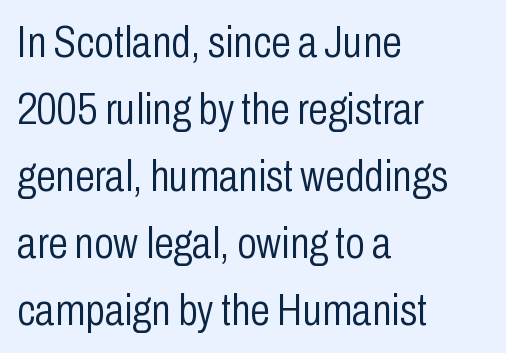
The image shows 45 px light, condensed sans-serif type, upright; set left-aligned, normal line spacing (1.49x), normal letter spacing, not underlined; low stroke contrast and a medium x-height.
